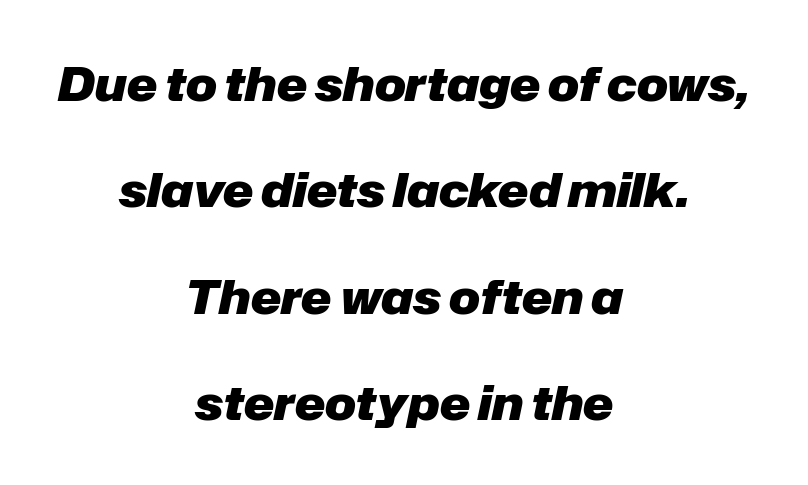
{"italic": "yes", "lean": "right", "slant_degrees": 12, "bold": "yes", "weight": "heavy", "width": "normal", "stroke_contrast": "low", "x_height": "medium", "monospaced": "no", "underline": "no", "align": "center", "line_spacing": "loose", "line_spacing_ratio": 2.31, "letter_spacing": "normal", "letter_spacing_em": 0.0, "glyph_px": 46}
